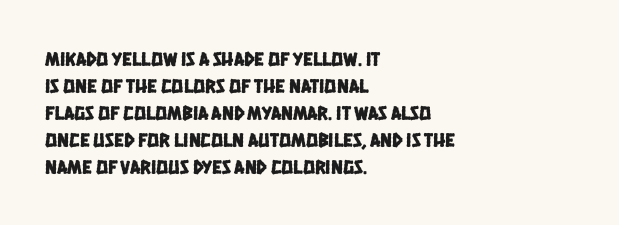
Q: Is the text underlined? A: No.
Q: How is the paragraph aligned? A: Left-aligned.
Q: Is the spacing between letters normal or unusually wide? A: Normal.
Q: Is the spacing between lines tight, normal or loose? A: Normal.
